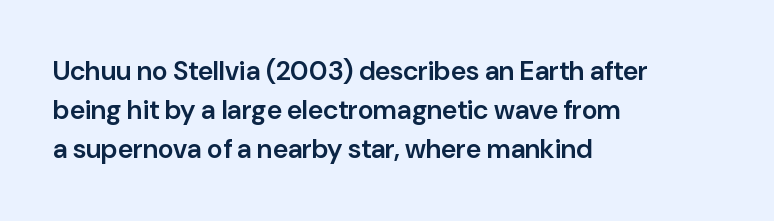
{"italic": "no", "bold": "semi", "underline": "no", "align": "left", "line_spacing": "normal", "line_spacing_ratio": 1.45, "letter_spacing": "normal", "letter_spacing_em": 0.0, "glyph_px": 27}
